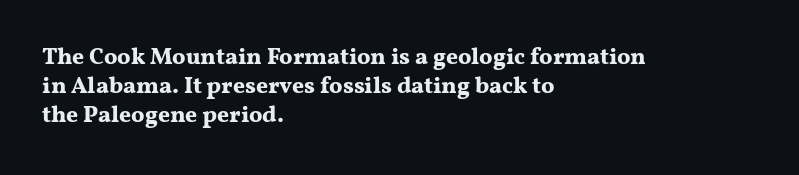
The image shows 23 px bold type, upright; set left-aligned, normal line spacing (1.26x), normal letter spacing, not underlined.
